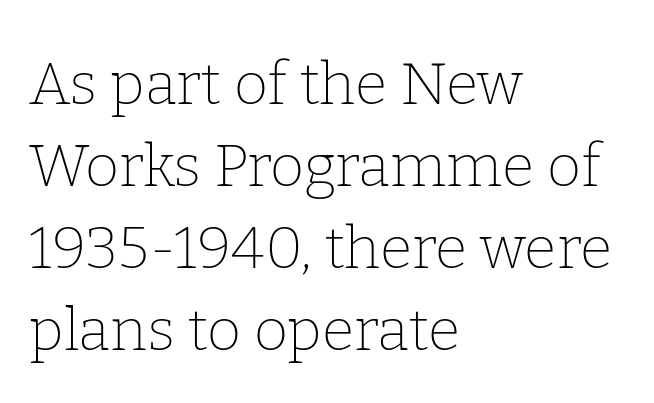
Q: Is the text bold? A: No.
Q: Is the text italic (slanted)? A: No, it is upright.
Q: Is the typeface a serif or a sans-serif typeface? A: Serif.
Q: Is the text underlined? A: No.
Q: How is the paragraph aligned? A: Left-aligned.
Q: Is the spacing between letters normal or unusually wide? A: Normal.
Q: Is the spacing between lines tight, normal or loose? A: Normal.
Q: Width (condensed, normal, or wide)? A: Normal.
Q: Stroke contrast? A: Low.
Q: x-height? A: Medium.
Q: Monospaced? A: No.
